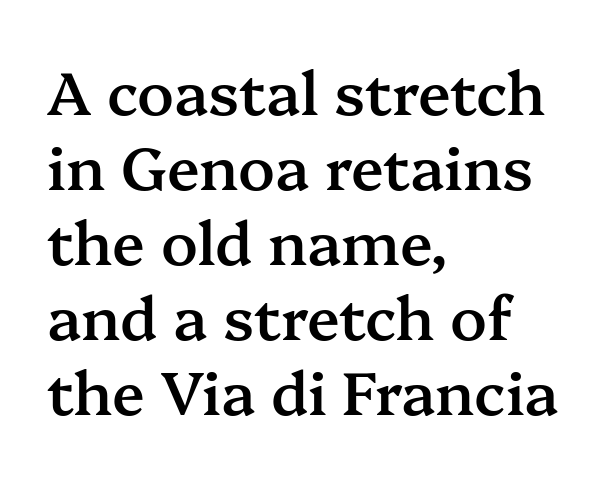
Q: Is the text bold? A: Semi-bold.
Q: Is the text italic (slanted)? A: No, it is upright.
Q: Is the typeface a serif or a sans-serif typeface? A: Serif.
Q: Is the text underlined? A: No.
Q: How is the paragraph aligned? A: Left-aligned.
Q: Is the spacing between letters normal or unusually wide? A: Normal.
Q: Is the spacing between lines tight, normal or loose? A: Normal.
Q: Width (condensed, normal, or wide)? A: Normal.
Q: Stroke contrast? A: Medium.
Q: x-height? A: Medium.
Q: Monospaced? A: No.
